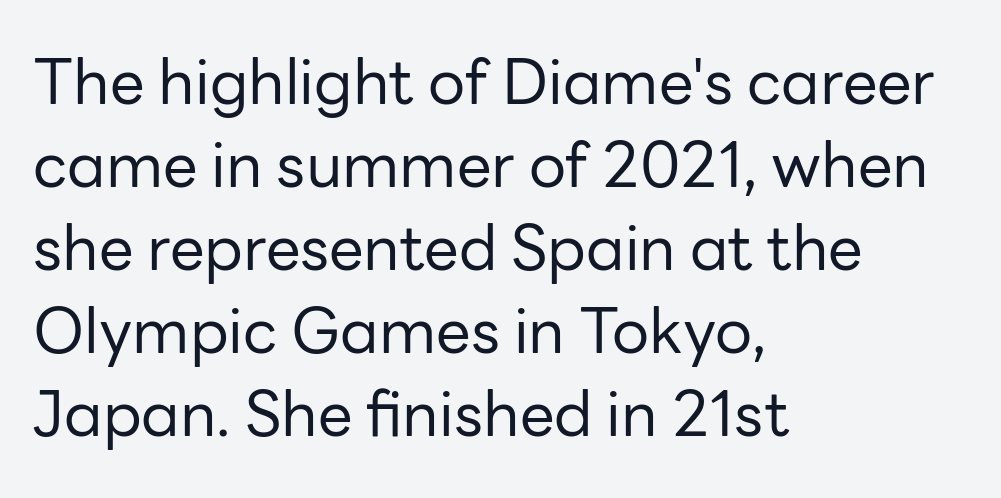
Q: Is the text bold? A: No.
Q: Is the text italic (slanted)? A: No, it is upright.
Q: Is the typeface a serif or a sans-serif typeface? A: Sans-serif.
Q: Is the text underlined? A: No.
Q: How is the paragraph aligned? A: Left-aligned.
Q: Is the spacing between letters normal or unusually wide? A: Normal.
Q: Is the spacing between lines tight, normal or loose? A: Normal.
Q: Width (condensed, normal, or wide)? A: Normal.
Q: Stroke contrast? A: Low.
Q: x-height? A: Medium.
Q: Monospaced? A: No.
